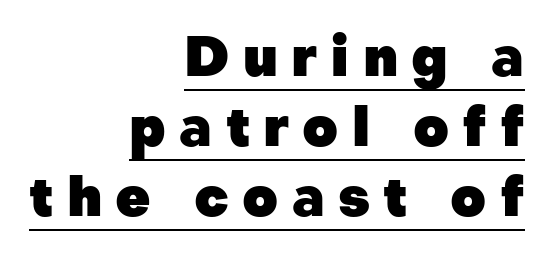
The image shows 55 px heavy sans-serif type, upright; set right-aligned, normal line spacing (1.27x), unusually wide letter spacing (+0.24 em), underlined; low stroke contrast and a medium x-height.
